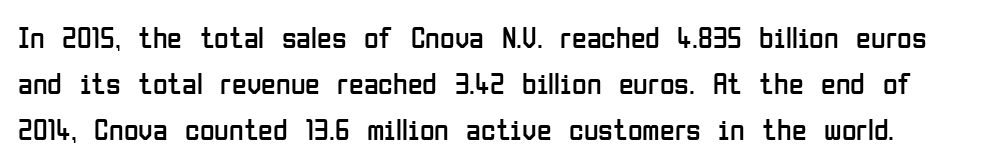
The image shows 30 px regular-weight, condensed sans-serif type, upright; set normal line spacing (1.54x), normal letter spacing, not underlined; low stroke contrast and a medium x-height.
